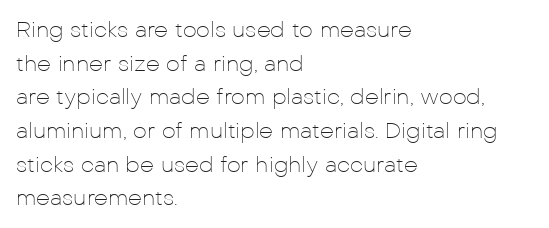
Unbolded letterforms with no extra heft. The letterforms sit shoulder to shoulder at normal distance. Line spacing here is normal. Glance below the letters and you will spot only blank space. Visually the block forms a straight wall on the left and a jagged coastline on the right.
